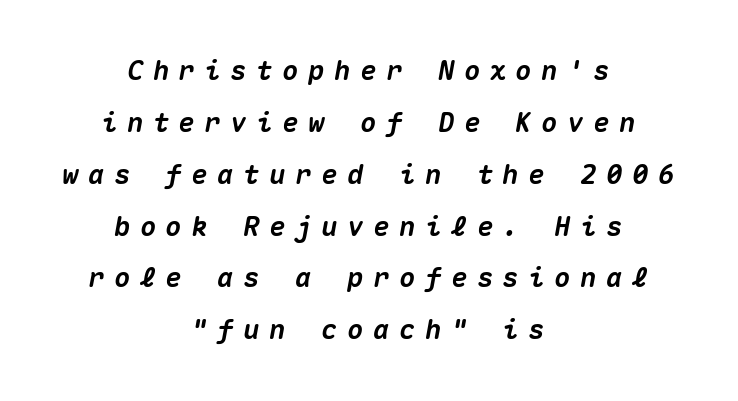
The image shows 27 px bold type, italic (leaning right); set centered, loose line spacing (1.92x), unusually wide letter spacing (+0.36 em), not underlined.
